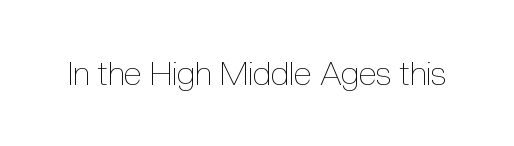
{"italic": "no", "bold": "no", "weight": "thin", "width": "condensed", "x_height": "medium", "monospaced": "no", "underline": "no", "letter_spacing": "normal", "letter_spacing_em": 0.0, "glyph_px": 33}
